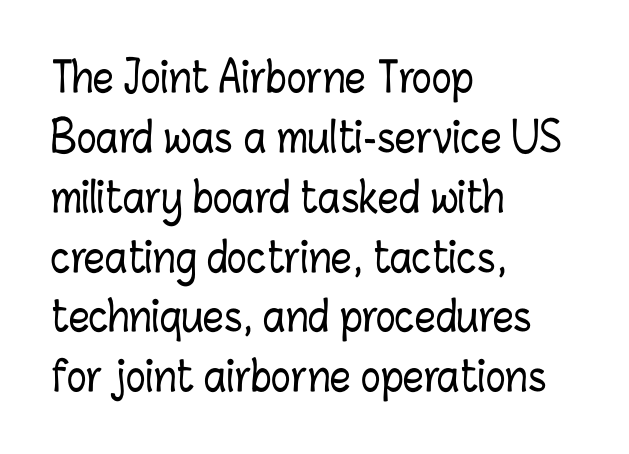
Note the varied advance widths — an 'i' is clearly narrower than an 'm'. Does the copy run flush right? No — it runs flush left. Descender tails drop into unmarked territory. The designer left line spacing at the default. Posture: vertical.
